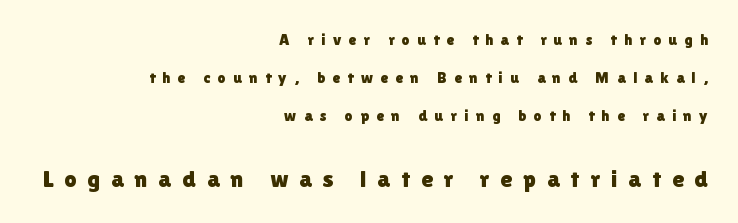
Q: Is the text italic (slanted)? A: No, it is upright.
Q: Is the text underlined? A: No.
Q: How is the paragraph aligned? A: Right-aligned.
Q: Is the spacing between letters normal or unusually wide? A: Unusually wide.
Q: Is the spacing between lines tight, normal or loose? A: Loose.
Q: Which block of text is set in a larger size, the first (top) or the second (bottom)? A: The second (bottom) one.
